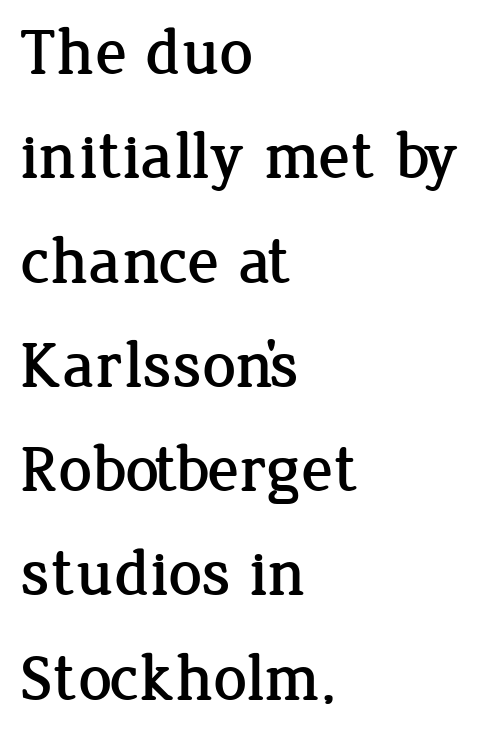
Small tapered or slab feet sit at the stroke ends, so this counts as serif. Upright lettering throughout. Horizontal bands of white between lines are of average thickness. The passage shown is typed in a proportional face where columns would drift. The rendering anchors every line to the left-hand side. Glyph-to-glyph distance matches everyday printed text.
